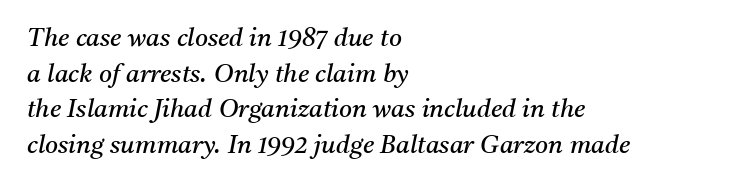
{"italic": "yes", "lean": "right", "slant_degrees": 11, "bold": "no", "underline": "no", "align": "left", "line_spacing": "normal", "line_spacing_ratio": 1.43, "letter_spacing": "normal", "letter_spacing_em": 0.0, "glyph_px": 25}
